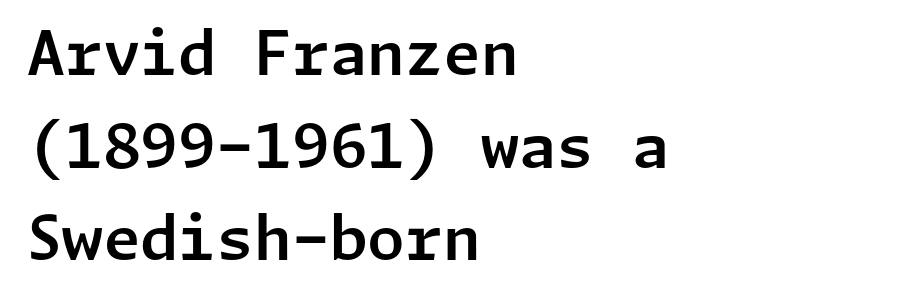
{"serif": "no", "italic": "no", "width": "normal", "stroke_contrast": "low", "x_height": "medium", "underline": "no", "align": "left", "line_spacing": "normal", "line_spacing_ratio": 1.52, "letter_spacing": "normal", "letter_spacing_em": 0.0, "glyph_px": 61}
